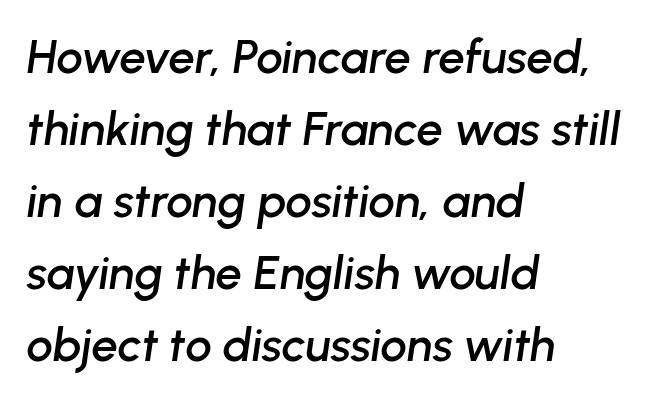
The zone under the glyphs is completely vacant. Standard letterfit; no display-style spreading of the glyphs. The passage shown is typed in a proportional face where columns would drift. Every character sits at an angle, as italics do. Normally led — the rows are evenly, conventionally spaced.
